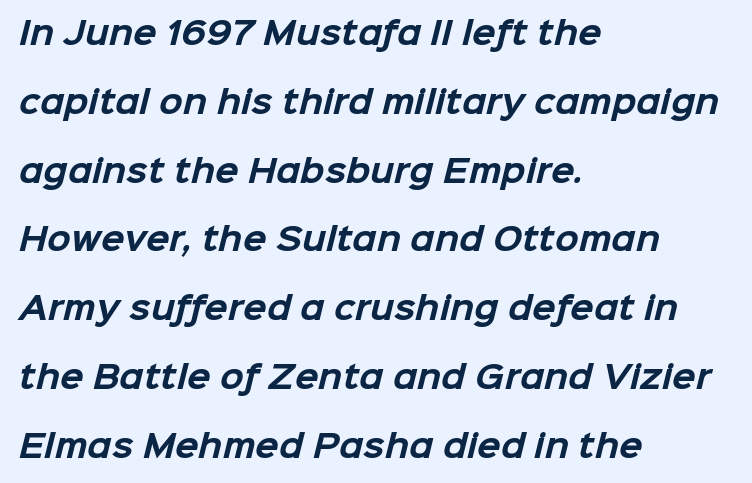
{"serif": "no", "bold": "yes", "weight": "bold", "width": "normal", "stroke_contrast": "low", "x_height": "medium", "monospaced": "no", "underline": "no", "align": "left", "line_spacing": "loose", "line_spacing_ratio": 2.22, "letter_spacing": "normal", "letter_spacing_em": 0.0, "glyph_px": 31}
